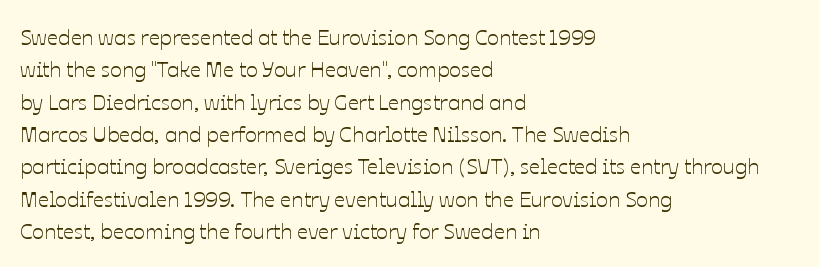
Q: Is the text italic (slanted)? A: No, it is upright.
Q: Is the text underlined? A: No.
Q: How is the paragraph aligned? A: Left-aligned.
Q: Is the spacing between letters normal or unusually wide? A: Normal.
Q: Is the spacing between lines tight, normal or loose? A: Normal.
